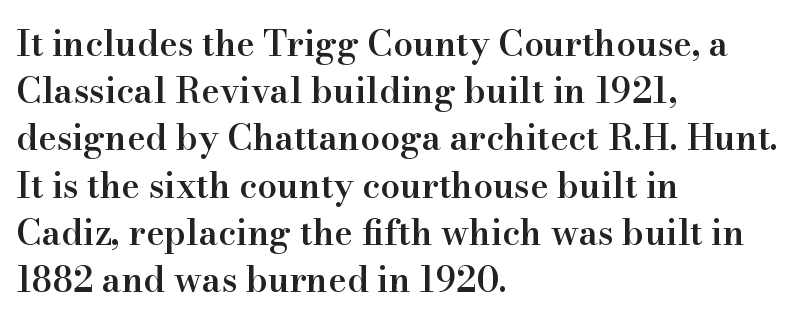
{"serif": "yes", "italic": "no", "bold": "semi", "weight": "semibold", "width": "normal", "stroke_contrast": "high", "x_height": "small", "monospaced": "no", "underline": "no", "align": "left", "line_spacing": "normal", "line_spacing_ratio": 1.35, "letter_spacing": "normal", "letter_spacing_em": 0.0, "glyph_px": 35}
